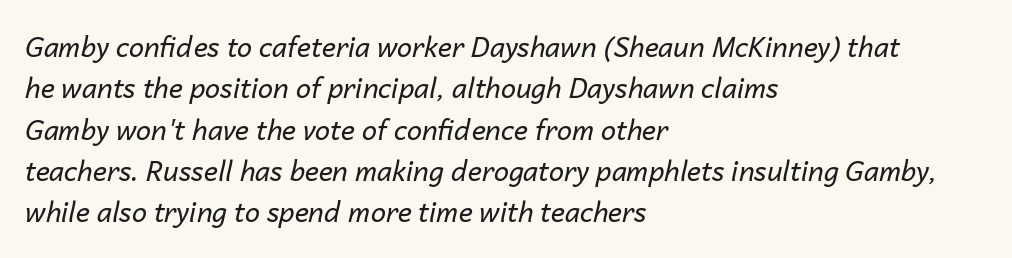
Q: Is the text bold? A: No.
Q: Is the text italic (slanted)? A: Yes, it leans right by about 14 degrees.
Q: Is the text underlined? A: No.
Q: How is the paragraph aligned? A: Left-aligned.
Q: Is the spacing between letters normal or unusually wide? A: Normal.
Q: Is the spacing between lines tight, normal or loose? A: Normal.
